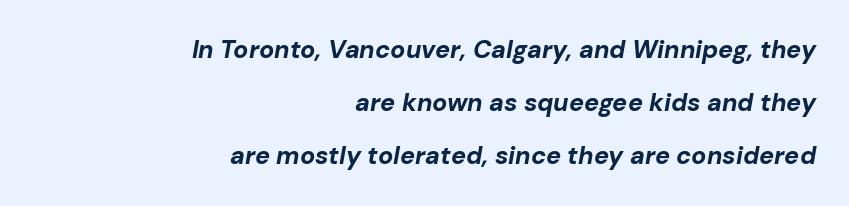
{"italic": "yes", "lean": "right", "slant_degrees": 10, "bold": "yes", "underline": "no", "align": "right", "line_spacing": "loose", "line_spacing_ratio": 2.13, "letter_spacing": "normal", "letter_spacing_em": 0.0, "glyph_px": 25}
